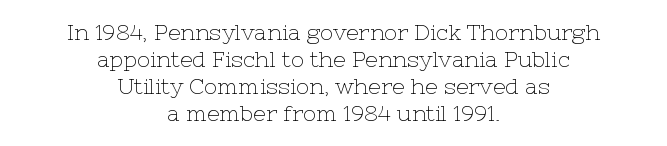
Q: Is the text bold? A: No.
Q: Is the text italic (slanted)? A: No, it is upright.
Q: Is the text underlined? A: No.
Q: How is the paragraph aligned? A: Centered.
Q: Is the spacing between letters normal or unusually wide? A: Normal.
